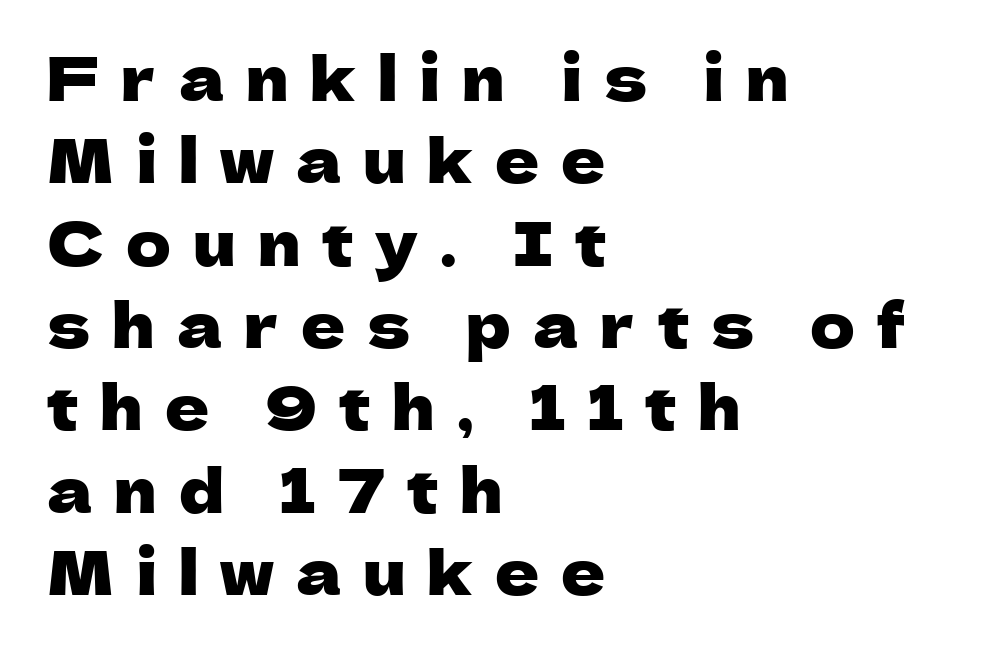
{"serif": "no", "italic": "no", "width": "normal", "stroke_contrast": "low", "x_height": "medium", "monospaced": "no", "underline": "no", "align": "left", "line_spacing": "normal", "line_spacing_ratio": 1.35, "letter_spacing": "wide", "letter_spacing_em": 0.36, "glyph_px": 61}
